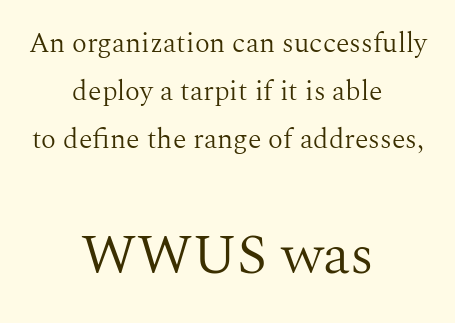
{"serif": "yes", "italic": "no", "bold": "no", "weight": "light", "width": "normal", "stroke_contrast": "medium", "x_height": "medium", "monospaced": "no", "underline": "no", "align": "center", "line_spacing_ratio": 1.72, "letter_spacing": "normal", "letter_spacing_em": 0.0, "larger_block": "second", "size_ratio": 2.04, "glyph_px": 57}
